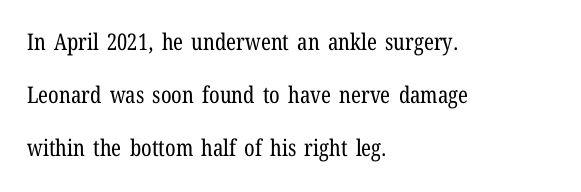
{"italic": "no", "bold": "no", "underline": "no", "align": "left", "line_spacing": "loose", "line_spacing_ratio": 2.31, "letter_spacing": "normal", "letter_spacing_em": 0.0, "glyph_px": 23}
